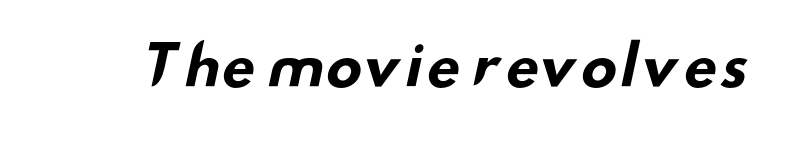
{"serif": "no", "bold": "yes", "weight": "bold", "width": "wide", "stroke_contrast": "low", "x_height": "small", "monospaced": "no", "underline": "no", "letter_spacing": "normal", "letter_spacing_em": 0.0, "glyph_px": 55}
